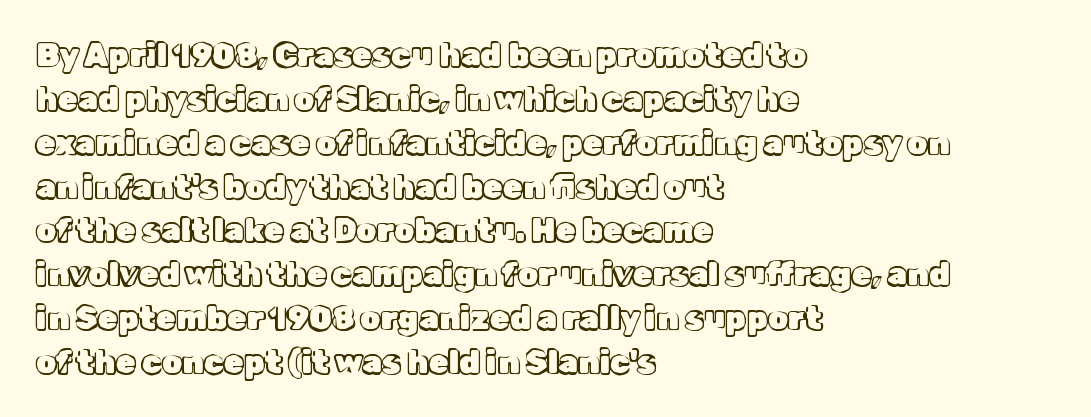
{"italic": "no", "width": "normal", "x_height": "medium", "monospaced": "no", "underline": "no", "align": "left", "line_spacing": "normal", "line_spacing_ratio": 1.37, "letter_spacing": "normal", "letter_spacing_em": 0.0, "glyph_px": 32}
